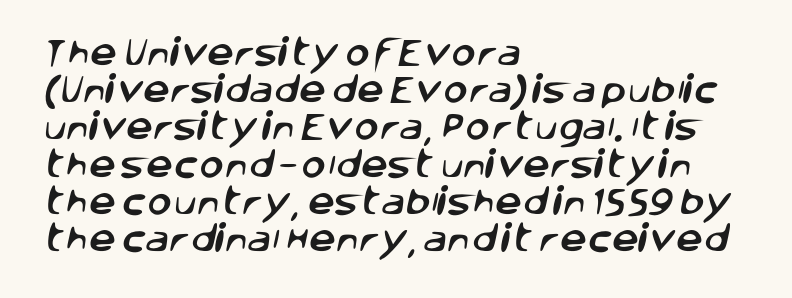
{"serif": "no", "width": "normal", "stroke_contrast": "low", "x_height": "large", "monospaced": "no", "underline": "no", "align": "left", "line_spacing_ratio": 1.24, "letter_spacing": "normal", "letter_spacing_em": 0.0, "glyph_px": 30}
